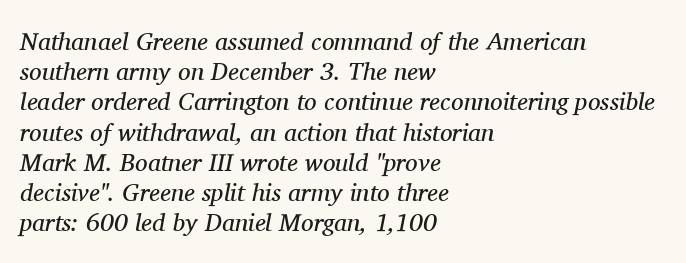
Q: Is the text bold? A: No.
Q: Is the text italic (slanted)? A: Yes, it leans right by about 11 degrees.
Q: Is the text underlined? A: No.
Q: How is the paragraph aligned? A: Left-aligned.
Q: Is the spacing between letters normal or unusually wide? A: Normal.
